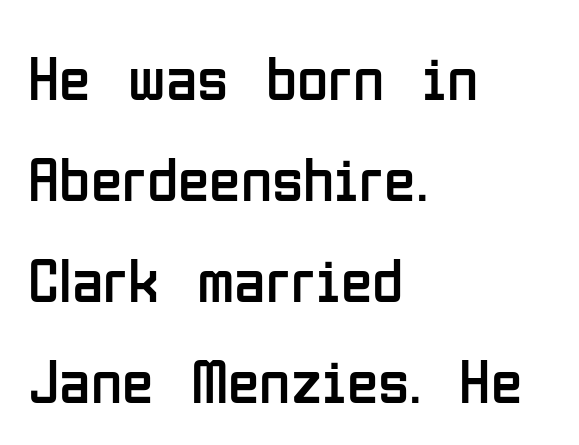
Short note: letters normally spaced. Unbolded letterforms with no extra heft. The space beneath each line is pristine and unruled. Is there any slant? The stems are plumb. Notice how the passage keeps a crisp vertical edge on the left only. The face used here is proportionally spaced, like ordinary book or web type.
